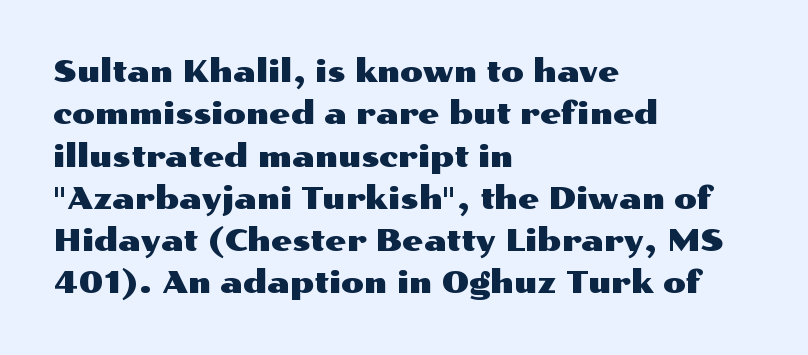
The image shows 30 px wide sans-serif type, upright; set left-aligned, normal line spacing (1.41x), normal letter spacing, not underlined; medium stroke contrast and a medium x-height.
